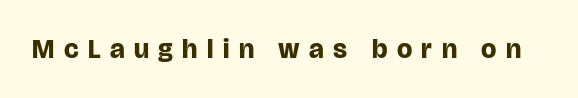
{"italic": "no", "bold": "yes", "underline": "no", "letter_spacing": "wide", "letter_spacing_em": 0.35, "glyph_px": 27}
